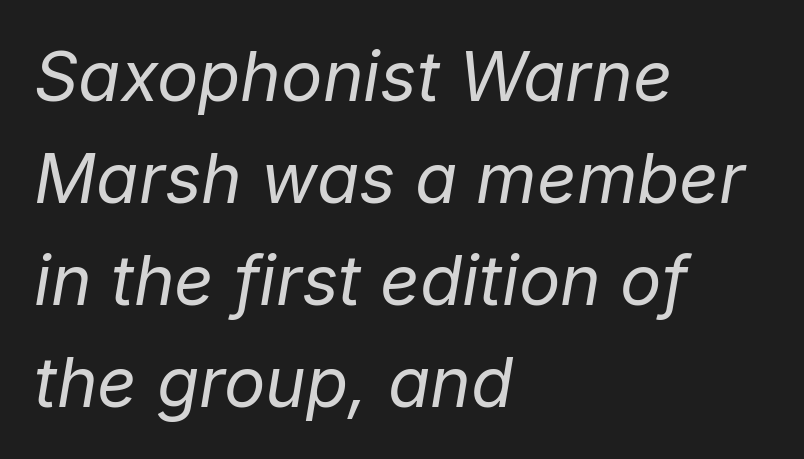
Q: Is the text bold? A: No.
Q: Is the text italic (slanted)? A: Yes, it leans right by about 9 degrees.
Q: Is the text underlined? A: No.
Q: How is the paragraph aligned? A: Left-aligned.
Q: Is the spacing between letters normal or unusually wide? A: Normal.
Q: Is the spacing between lines tight, normal or loose? A: Normal.
Q: Width (condensed, normal, or wide)? A: Normal.
Q: Stroke contrast? A: Low.
Q: x-height? A: Medium.
Q: Monospaced? A: No.
